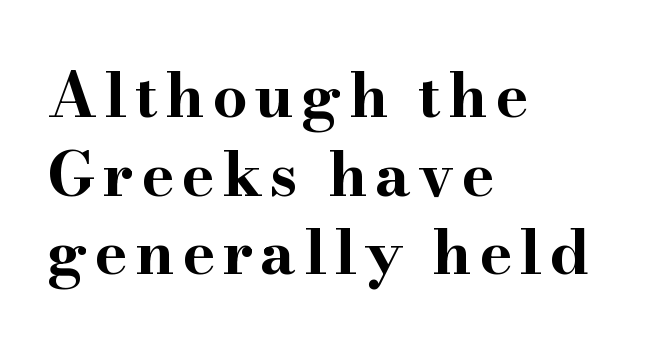
{"serif": "yes", "italic": "no", "bold": "yes", "weight": "bold", "width": "wide", "stroke_contrast": "high", "x_height": "small", "monospaced": "no", "underline": "no", "align": "left", "line_spacing": "normal", "line_spacing_ratio": 1.27, "glyph_px": 62}
